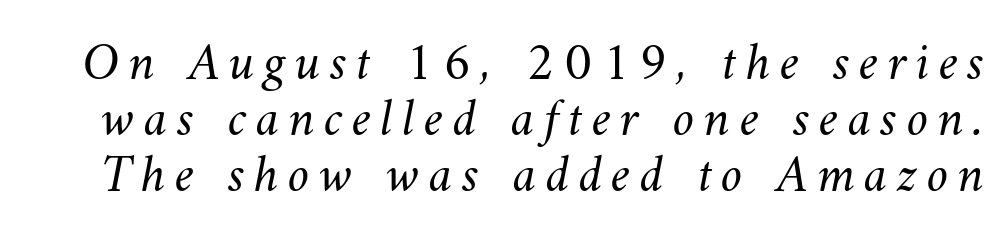
Reading down the column, the eye jumps only a short way to each next line. The passage shown is not bold in any degree. Anything drawn beneath the words? Only blank space. Character widths vary here, with narrow letters taking less room than wide ones.
